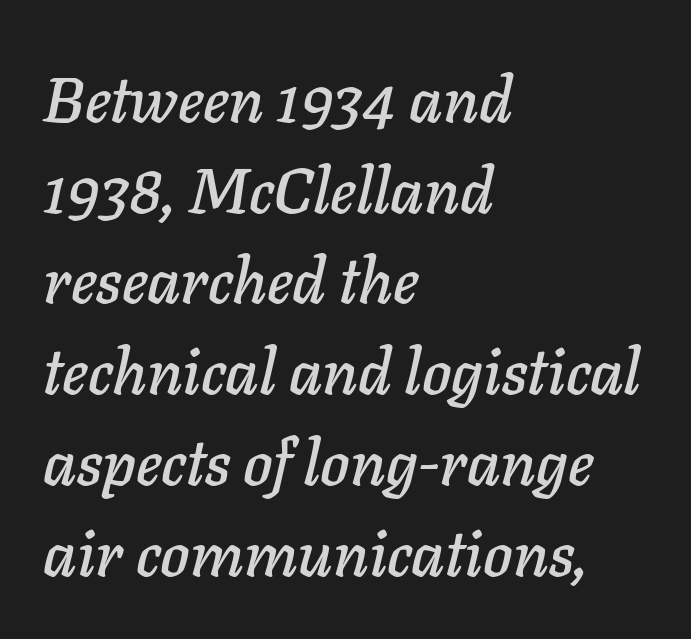
{"italic": "yes", "lean": "right", "slant_degrees": 11, "width": "normal", "stroke_contrast": "low", "x_height": "medium", "monospaced": "no", "underline": "no", "align": "left", "line_spacing": "normal", "line_spacing_ratio": 1.44, "letter_spacing": "normal", "letter_spacing_em": 0.0, "glyph_px": 63}
